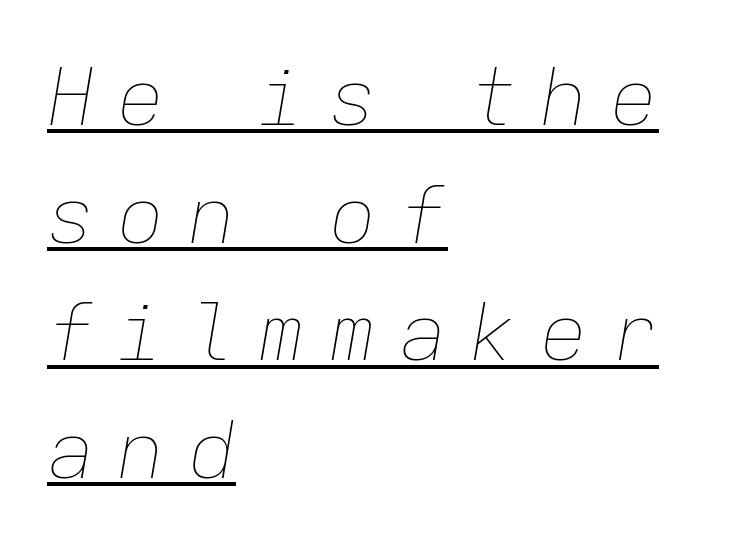
{"italic": "yes", "lean": "right", "slant_degrees": 9, "bold": "no", "weight": "thin", "width": "normal", "stroke_contrast": "low", "x_height": "medium", "monospaced": "yes", "underline": "yes", "align": "left", "line_spacing": "normal", "line_spacing_ratio": 1.47, "letter_spacing": "wide", "letter_spacing_em": 0.28, "glyph_px": 80}
